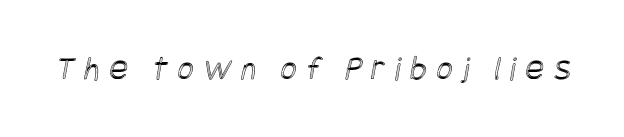
Q: Is the text underlined? A: No.
Q: Is the spacing between letters normal or unusually wide? A: Unusually wide.
Q: Width (condensed, normal, or wide)? A: Condensed.
Q: x-height? A: Large.
